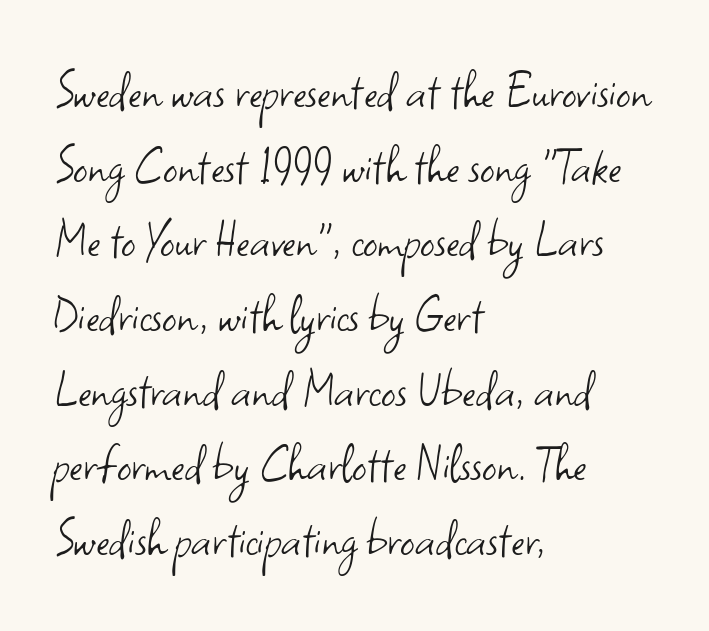
{"serif": "no", "bold": "no", "weight": "light", "width": "normal", "stroke_contrast": "low", "x_height": "small", "monospaced": "no", "underline": "no", "align": "left", "line_spacing": "normal", "line_spacing_ratio": 1.31, "letter_spacing": "normal", "letter_spacing_em": 0.0, "glyph_px": 57}
